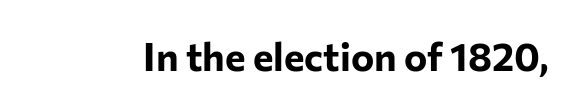
{"serif": "no", "italic": "no", "bold": "yes", "weight": "bold", "width": "normal", "stroke_contrast": "low", "x_height": "medium", "monospaced": "no", "underline": "no", "letter_spacing": "normal", "letter_spacing_em": 0.0, "glyph_px": 39}
